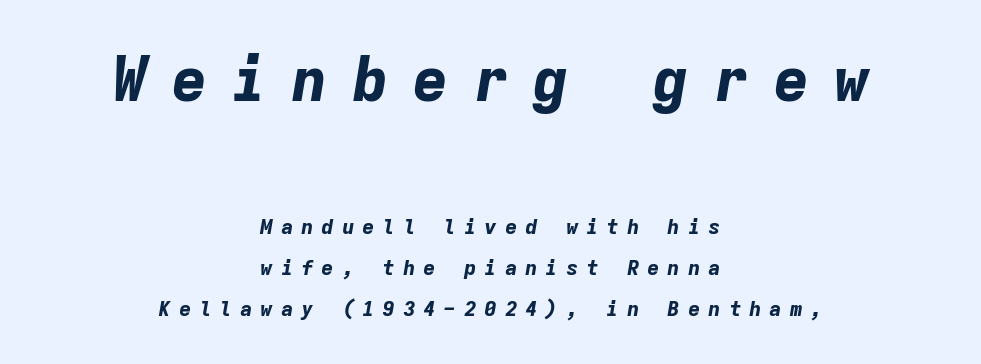
Casual observation: everything's sitting right in the middle. How would I describe the line gaps? Wide and relaxed. This rendering widens character spacing well past its baseline value. The string is rendered with underlining switched off. Does the weight exceed regular? Yes, all the way to bold. Think of a typewriter: that constant character pitch is what you see here.
